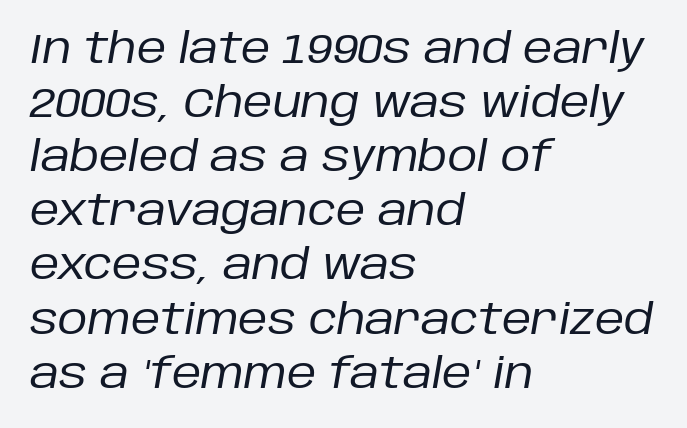
{"italic": "yes", "lean": "right", "slant_degrees": 10, "bold": "no", "weight": "regular", "width": "normal", "stroke_contrast": "low", "x_height": "large", "monospaced": "no", "underline": "no", "align": "left", "line_spacing": "normal", "line_spacing_ratio": 1.32, "letter_spacing": "normal", "letter_spacing_em": 0.0, "glyph_px": 41}
